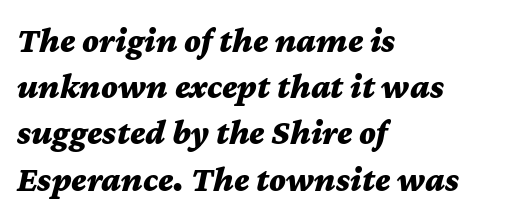
The image shows 35 px bold, wide type, italic (leaning right); set left-aligned, normal line spacing (1.32x), normal letter spacing, not underlined; medium stroke contrast and a medium x-height.
